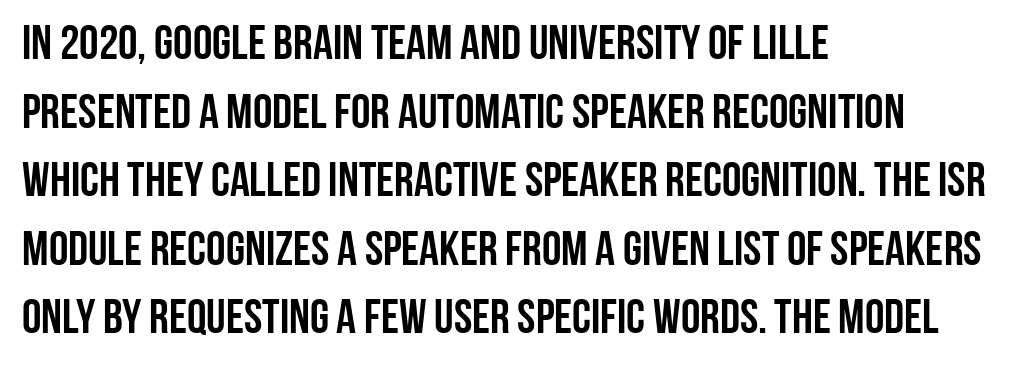
Q: Is the text italic (slanted)? A: No, it is upright.
Q: Is the typeface a serif or a sans-serif typeface? A: Sans-serif.
Q: Is the text underlined? A: No.
Q: How is the paragraph aligned? A: Left-aligned.
Q: Is the spacing between letters normal or unusually wide? A: Normal.
Q: Is the spacing between lines tight, normal or loose? A: Normal.
Q: Width (condensed, normal, or wide)? A: Condensed.
Q: Stroke contrast? A: Low.
Q: x-height? A: Large.
Q: Monospaced? A: No.
